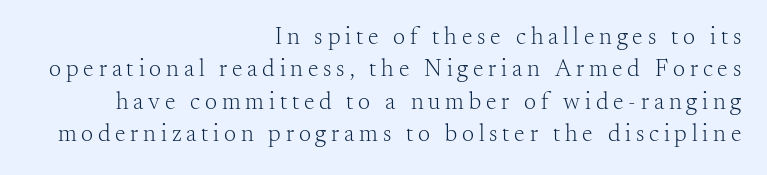
The image shows 24 px text type, upright; set right-aligned, normal line spacing (1.35x), unusually wide letter spacing (+0.2 em), not underlined.
